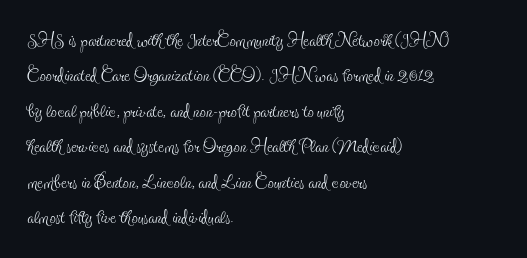
The image shows 25 px text type; set left-aligned, normal line spacing (1.42x), normal letter spacing, not underlined.
